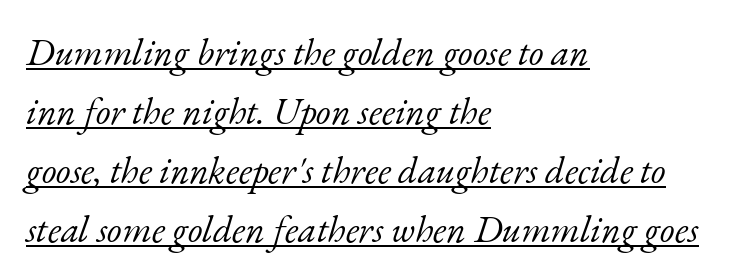
No extra tracking has been applied to these lines. The text was rendered using a seriffed face with decorative stroke endings. Teacher's note: observe the even left margin — that is flush-left alignment. Characters are canted at an angle relative to the baseline's perpendicular. Think of a printed novel: that variable character pitch is what you see here. The letterforms sit at book weight or below.
